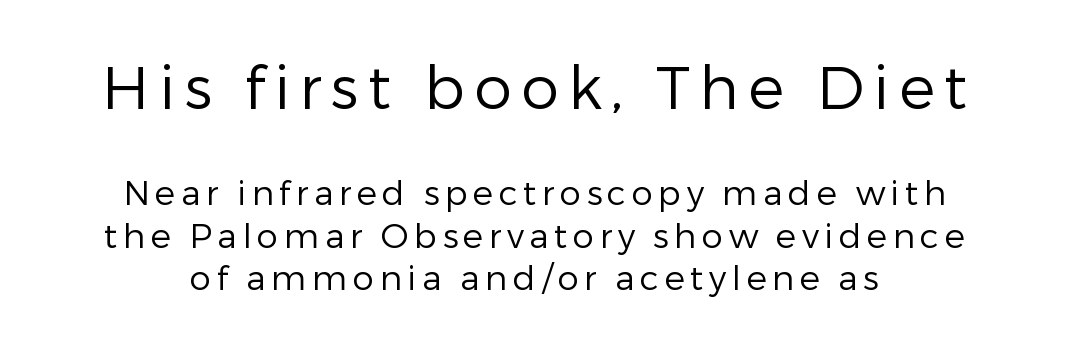
Which of the two is more prominent by size? The first, at the top. In CSS terms this would be text-align: center. The face used here is proportionally spaced, like ordinary book or web type. Beneath every word, the page is bare. The font is comparable to plain body text, perhaps lighter. What kind of face is this? One without serifs — a sans.
